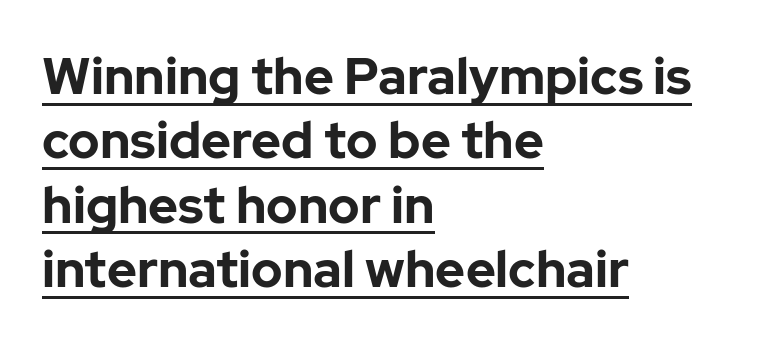
Students, observe the line beneath the letters — that is underlining. This sample has the flowing, uneven cadence of proportional lettering. Does the lettering tilt? It doesn't — this is upright. Does the leading feel generous? No, just average.
